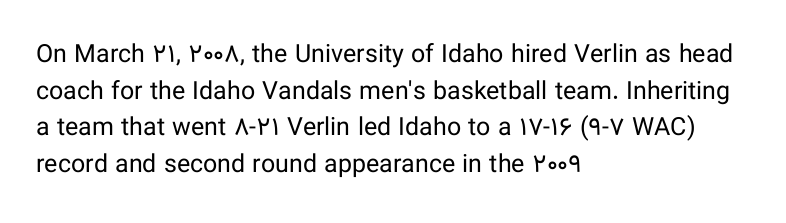
The image shows 25 px text type, upright; set left-aligned, normal line spacing (1.47x), normal letter spacing, not underlined.
